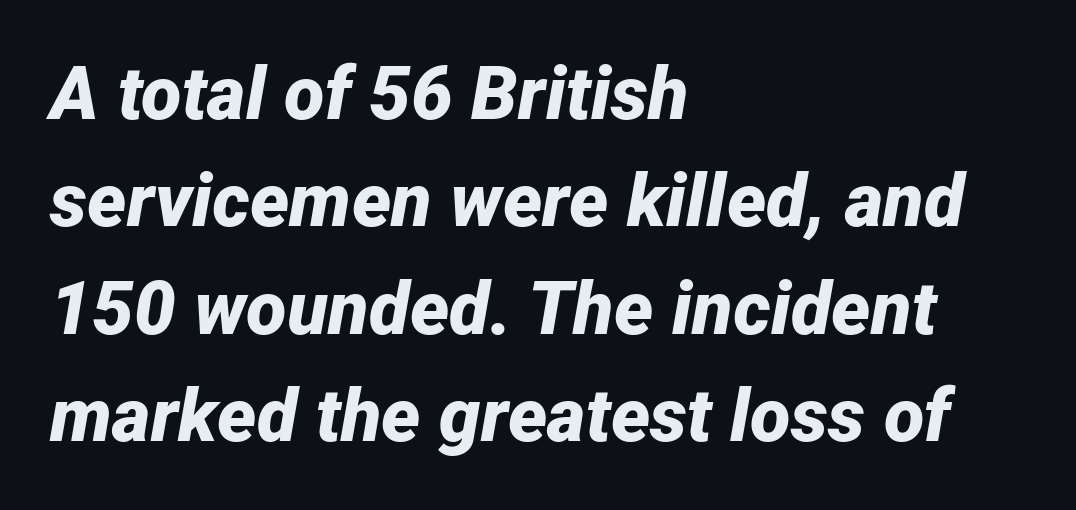
It's the slanting kind of type. This sample is left-justified, so line endings fall wherever the words run out. The tracking reads as untouched default to a designer's eye. The lines sit at an ordinary, default distance from one another. Underlining? Definitely not there. Stroke thickness is high; the sample reads as a true bold.
